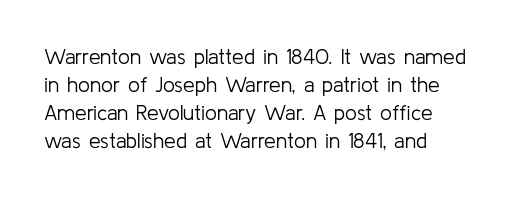
The image shows 21 px text type, upright; set normal line spacing (1.33x), normal letter spacing, not underlined.
